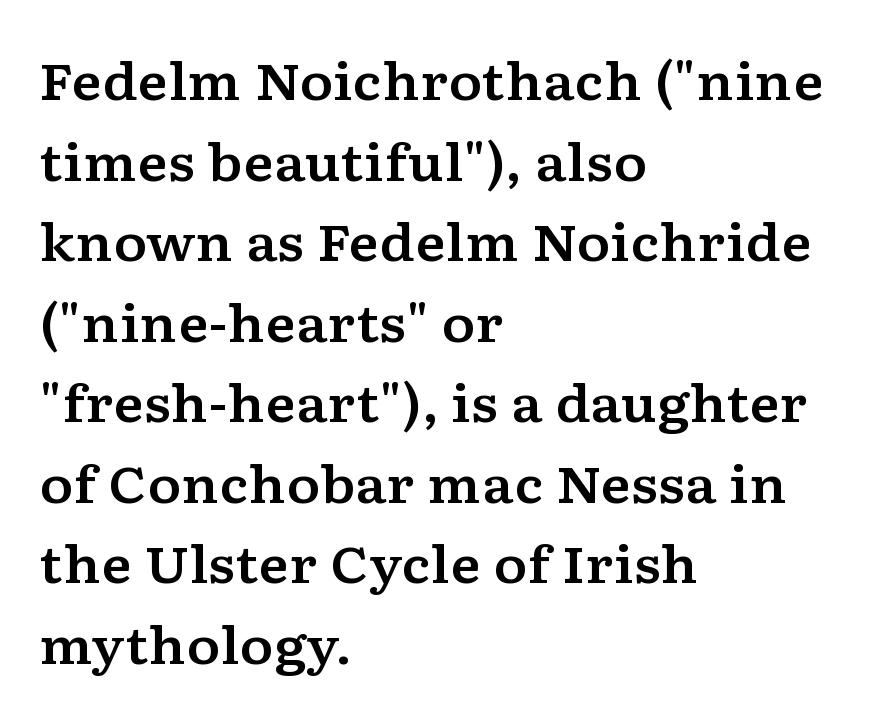
Q: Is the text italic (slanted)? A: No, it is upright.
Q: Is the typeface a serif or a sans-serif typeface? A: Serif.
Q: Is the text underlined? A: No.
Q: How is the paragraph aligned? A: Left-aligned.
Q: Is the spacing between letters normal or unusually wide? A: Normal.
Q: Is the spacing between lines tight, normal or loose? A: Normal.
Q: Width (condensed, normal, or wide)? A: Wide.
Q: Stroke contrast? A: Low.
Q: x-height? A: Medium.
Q: Monospaced? A: No.
